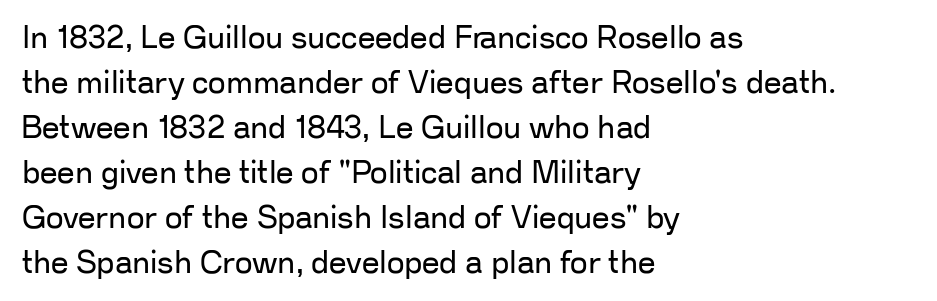
{"serif": "no", "italic": "no", "bold": "no", "weight": "regular", "width": "normal", "stroke_contrast": "low", "x_height": "medium", "monospaced": "no", "underline": "no", "align": "left", "line_spacing": "normal", "line_spacing_ratio": 1.45, "letter_spacing": "normal", "letter_spacing_em": 0.0, "glyph_px": 31}
